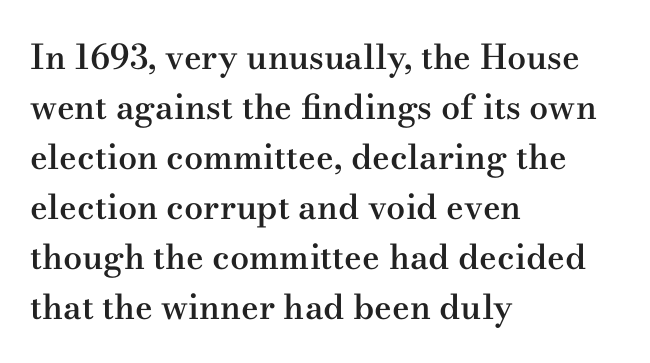
The font's upright variant was chosen for this text. The zone under the glyphs is completely vacant. Font category for this specimen: serif. Honestly, the row spacing looks completely unremarkable. The letters advance in unequal steps, a hallmark of proportional type.
